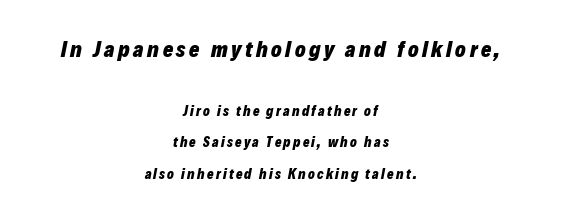
Leftover space on each line is divided equally before and after the words. The letters are bold, with thick, heavy strokes. Compared with typical paragraphs, the rows here are farther apart. The glyphs are unaccompanied by any horizontal stroke below them. The face used here has a pronounced slope to its letters. Of the two passages, the one on top uses the larger point size.
